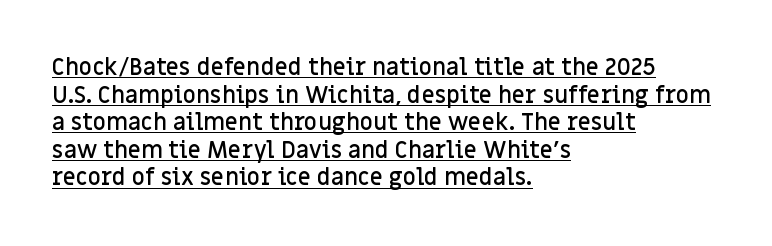
Q: Is the text bold? A: Semi-bold.
Q: Is the text italic (slanted)? A: No, it is upright.
Q: Is the text underlined? A: Yes.
Q: How is the paragraph aligned? A: Left-aligned.
Q: Is the spacing between letters normal or unusually wide? A: Normal.
